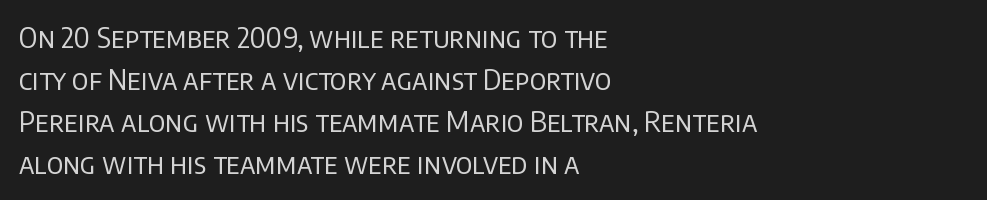
Posture: straight, roman, zero tilt. Compared with a centered layout, this one pins lines to the left instead. Look at the bottom of the vertical strokes: they stop flat, with no serifs. Standard letterfit; no display-style spreading of the glyphs. The weight would be labelled regular, book, light, or lighter still.
